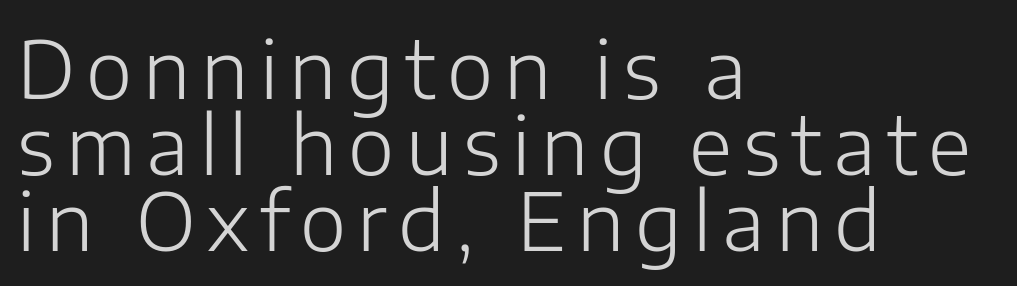
Q: Is the text bold? A: No.
Q: Is the text italic (slanted)? A: No, it is upright.
Q: Is the typeface a serif or a sans-serif typeface? A: Sans-serif.
Q: Is the text underlined? A: No.
Q: How is the paragraph aligned? A: Left-aligned.
Q: Is the spacing between lines tight, normal or loose? A: Tight.
Q: Width (condensed, normal, or wide)? A: Normal.
Q: Stroke contrast? A: Low.
Q: x-height? A: Medium.
Q: Monospaced? A: No.
